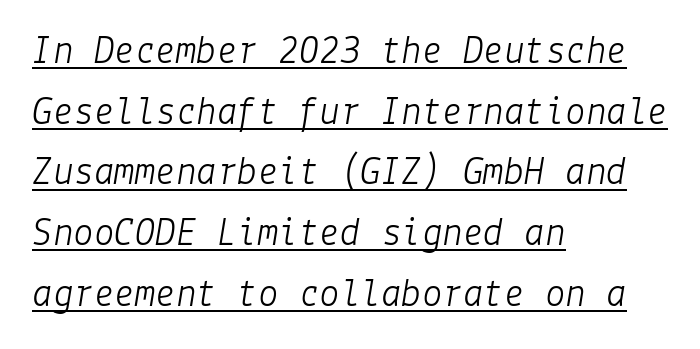
The glyphs look as if they've been sheared to an angle. No heavy texture on the line: the type isn't bold. In designer terms, the underline attribute is active on this setting. Rows of type keep a routine distance in the vertical direction. Each line starts at the same left margin while the right side varies.
